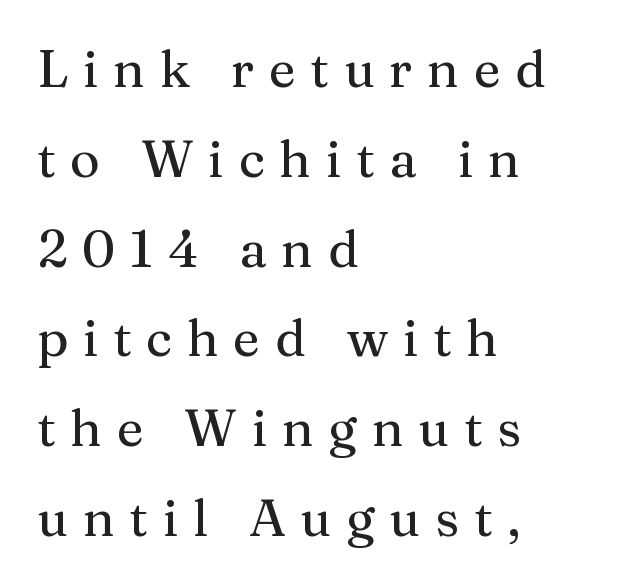
Q: Is the text italic (slanted)? A: No, it is upright.
Q: Is the typeface a serif or a sans-serif typeface? A: Serif.
Q: Is the text underlined? A: No.
Q: How is the paragraph aligned? A: Left-aligned.
Q: Is the spacing between letters normal or unusually wide? A: Unusually wide.
Q: Width (condensed, normal, or wide)? A: Normal.
Q: Stroke contrast? A: Medium.
Q: x-height? A: Medium.
Q: Monospaced? A: No.
